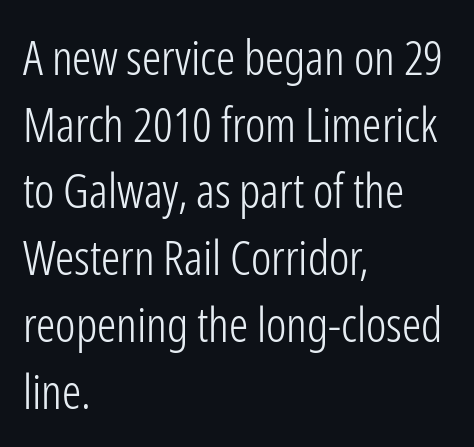
In terms of posture, this sample is upright. The letters advance in unequal steps, a hallmark of proportional type. Are there feet on the stems? There aren't — it's a sans. Regular leading.
